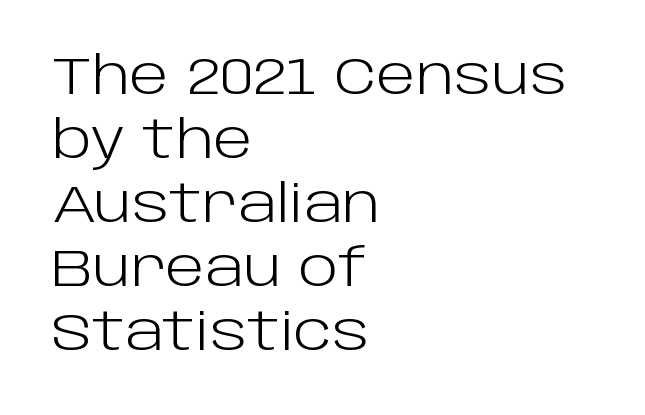
The letters stand upright; this is a roman face. No feet cap the strokes, marking this as sans-serif type. Character widths vary here, with narrow letters taking less room than wide ones. Each line starts at the same left margin while the right side varies. No letter is thick-stroked: the sample isn't bold.
